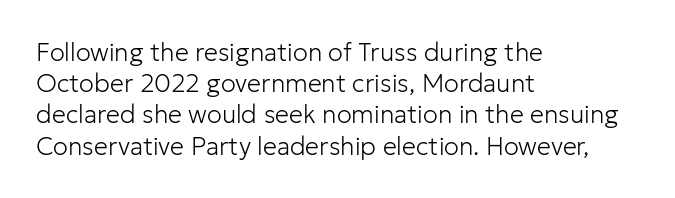
{"italic": "no", "bold": "no", "underline": "no", "align": "left", "line_spacing": "normal", "line_spacing_ratio": 1.25, "letter_spacing": "normal", "letter_spacing_em": 0.0, "glyph_px": 25}
